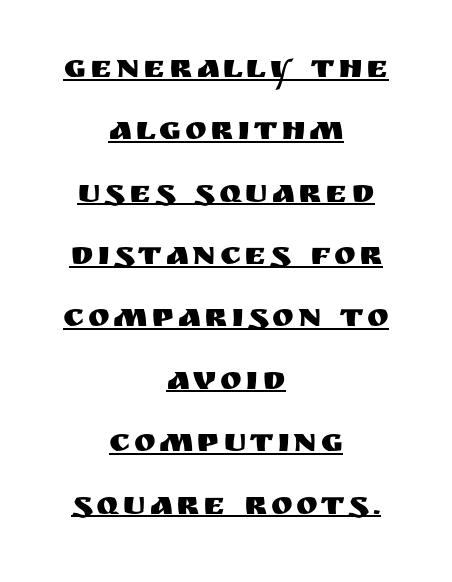
{"serif": "no", "italic": "no", "width": "normal", "stroke_contrast": "medium", "x_height": "large", "monospaced": "no", "underline": "yes", "align": "center", "line_spacing_ratio": 1.89, "glyph_px": 33}
